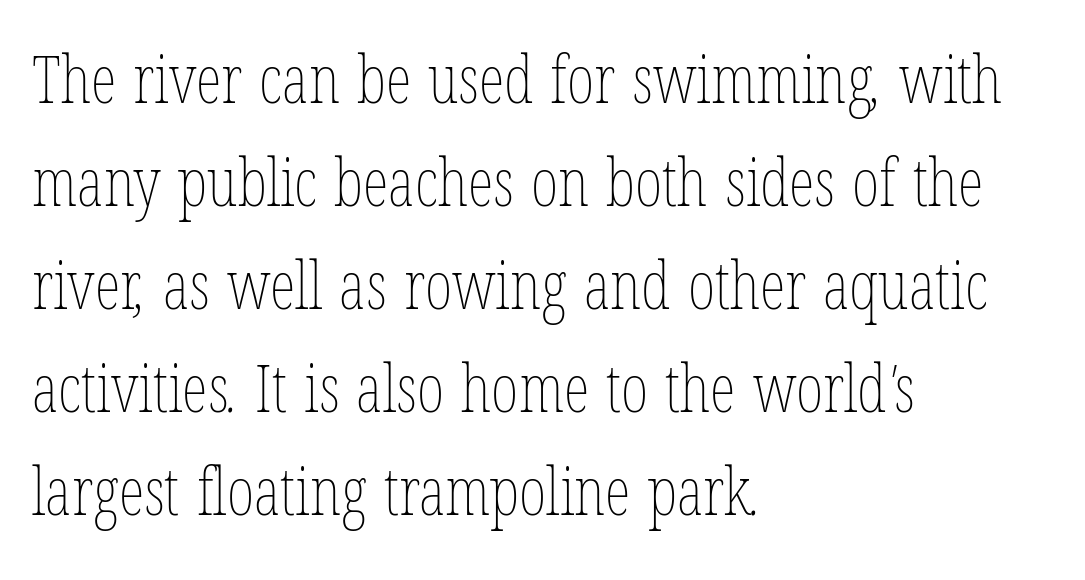
{"bold": "no", "weight": "thin", "width": "condensed", "stroke_contrast": "low", "x_height": "medium", "monospaced": "no", "underline": "no", "align": "left", "line_spacing": "normal", "line_spacing_ratio": 1.56, "letter_spacing": "normal", "letter_spacing_em": 0.0, "glyph_px": 66}
